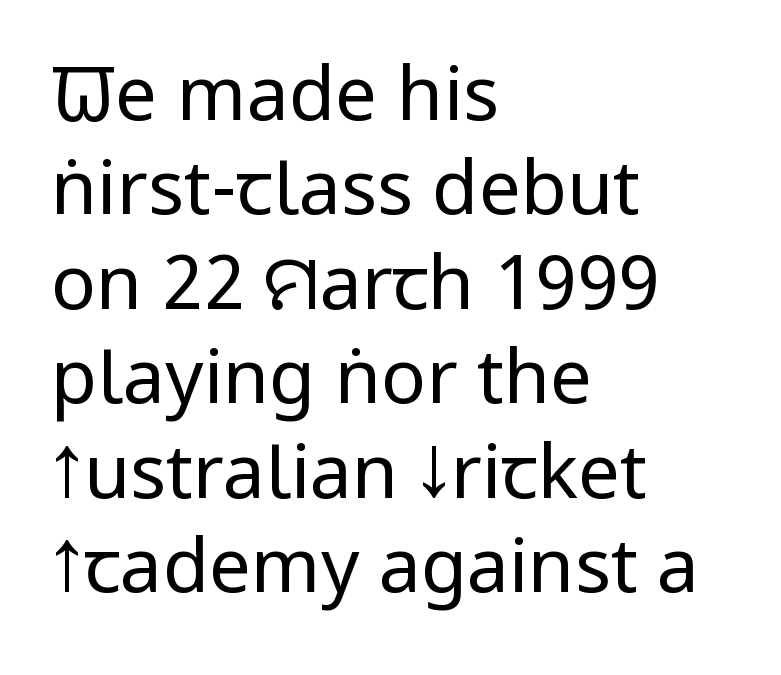
The image shows 75 px regular-weight, condensed sans-serif type, upright; set left-aligned, normal line spacing (1.26x), normal letter spacing, not underlined; low stroke contrast and a large x-height.
